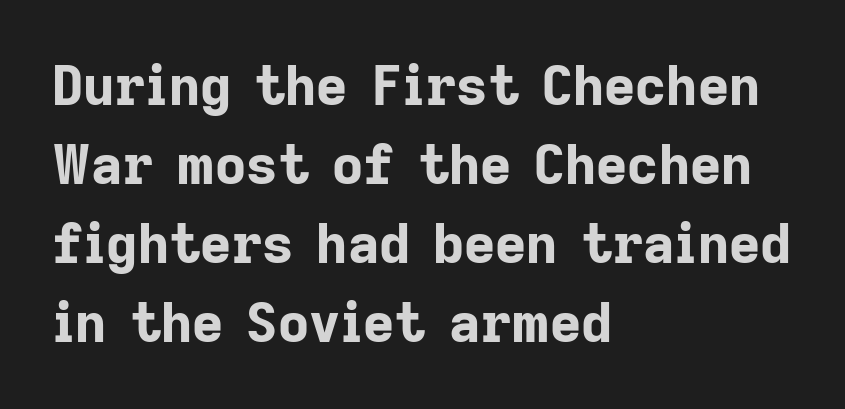
Q: Is the text bold? A: Yes.
Q: Is the text italic (slanted)? A: No, it is upright.
Q: Is the typeface a serif or a sans-serif typeface? A: Sans-serif.
Q: Is the text underlined? A: No.
Q: How is the paragraph aligned? A: Left-aligned.
Q: Is the spacing between letters normal or unusually wide? A: Normal.
Q: Is the spacing between lines tight, normal or loose? A: Normal.
Q: Width (condensed, normal, or wide)? A: Normal.
Q: Stroke contrast? A: Low.
Q: x-height? A: Medium.
Q: Monospaced? A: No.
